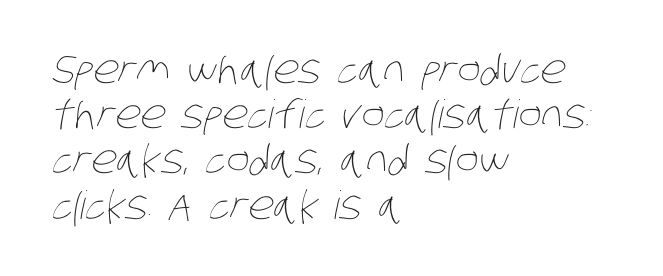
The image shows 39 px thin, condensed type; set left-aligned, line spacing 1.16x, normal letter spacing, not underlined; low stroke contrast and a large x-height.
